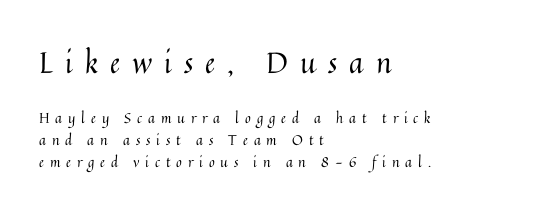
Descenders are the only things crossing below the line. This rendering widens character spacing well past its baseline value. A normal amount of white space separates one row of letters from the next. Weight class: somewhere from thin through regular.
